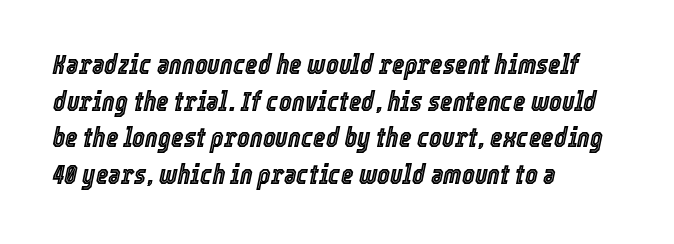
The passage is arranged the way most books set body copy — flush left. Italic? Definitely — the glyphs are oblique. Does extra space separate the letters? No, they use regular spacing. Vertical spacing — default. Decoration check: the copy has no underline.
